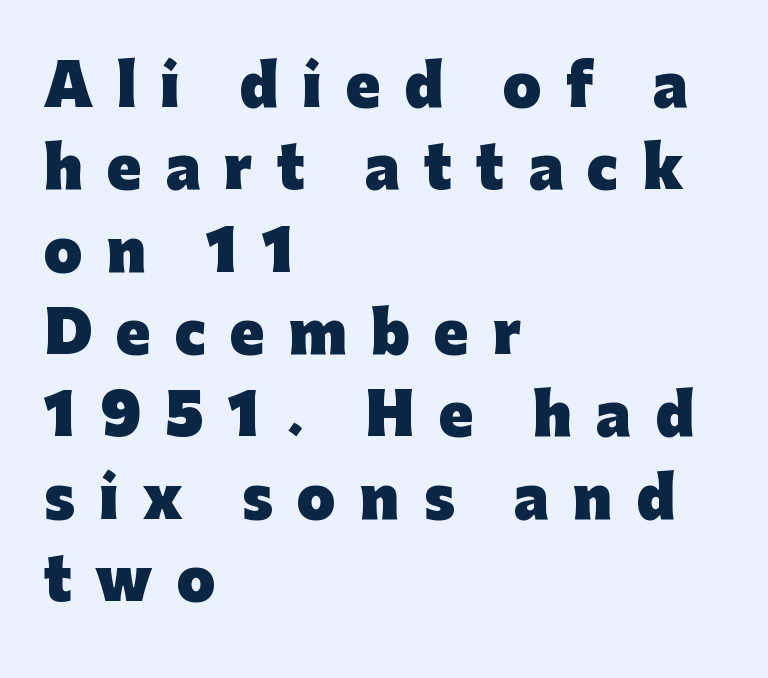
The text block is weighted toward the left margin, trailing off unevenly rightward. A typesetter would call this proportional, since set widths differ per character. These lines are composed in type without serifs. Rule under the text: the space is simply empty.
